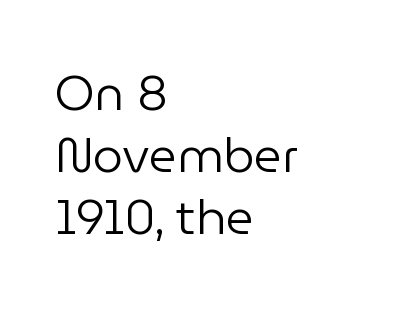
Posture: upright roman. These lines are rendered in a variable-pitch font. The passage shown has conventional tracking throughout. The typeface has the unassuming heft of standard copy or less. Which margin do the lines hug? The left one — the right edge is uneven.
